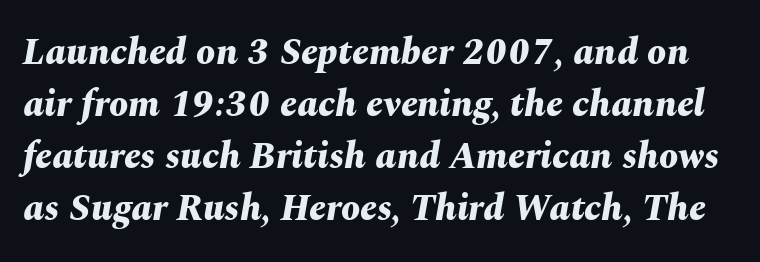
{"italic": "yes", "lean": "right", "slant_degrees": 10, "bold": "yes", "weight": "bold", "width": "normal", "stroke_contrast": "medium", "x_height": "medium", "monospaced": "no", "underline": "no", "line_spacing": "normal", "line_spacing_ratio": 1.37, "letter_spacing": "normal", "letter_spacing_em": 0.0, "glyph_px": 38}
